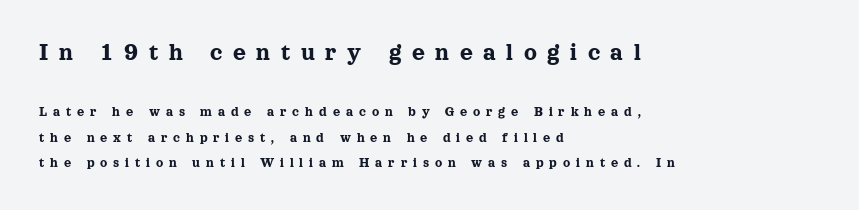
Q: Is the text italic (slanted)? A: No, it is upright.
Q: Is the text underlined? A: No.
Q: How is the paragraph aligned? A: Left-aligned.
Q: Is the spacing between letters normal or unusually wide? A: Unusually wide.
Q: Which block of text is set in a larger size, the first (top) or the second (bottom)? A: The first (top) one.
